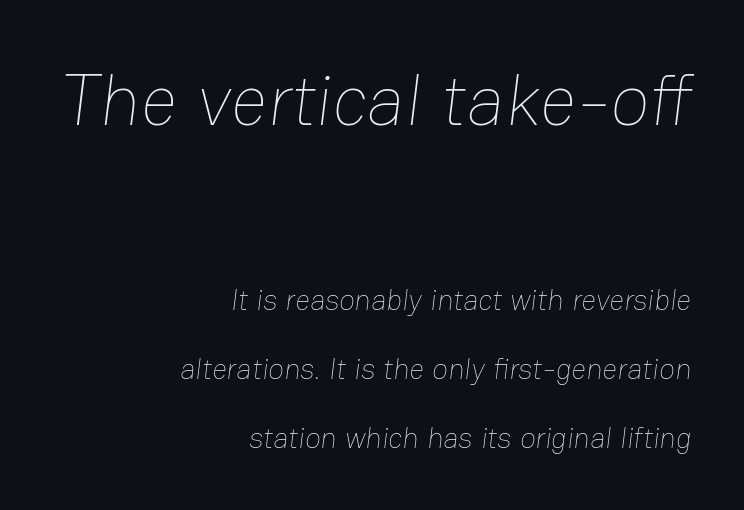
{"bold": "no", "weight": "thin", "width": "normal", "stroke_contrast": "low", "x_height": "medium", "monospaced": "no", "underline": "no", "align": "right", "line_spacing": "loose", "line_spacing_ratio": 2.37, "letter_spacing": "normal", "letter_spacing_em": 0.0, "larger_block": "first", "size_ratio": 2.48, "glyph_px": 72}
